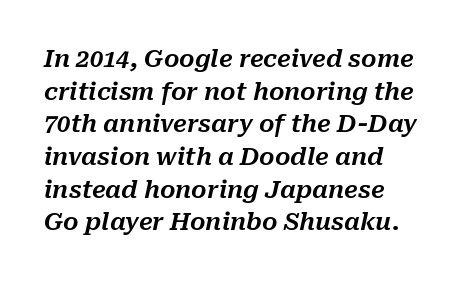
Q: Is the text italic (slanted)? A: Yes, it leans right by about 10 degrees.
Q: Is the text underlined? A: No.
Q: Is the spacing between letters normal or unusually wide? A: Normal.
Q: Is the spacing between lines tight, normal or loose? A: Normal.
